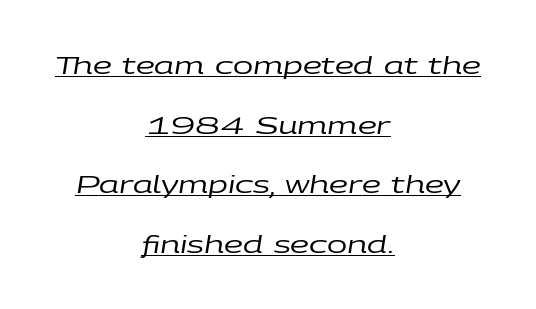
Q: Is the text bold? A: No.
Q: Is the text italic (slanted)? A: Yes, it leans right by about 9 degrees.
Q: Is the text underlined? A: Yes.
Q: How is the paragraph aligned? A: Centered.
Q: Is the spacing between letters normal or unusually wide? A: Normal.
Q: Is the spacing between lines tight, normal or loose? A: Loose.
